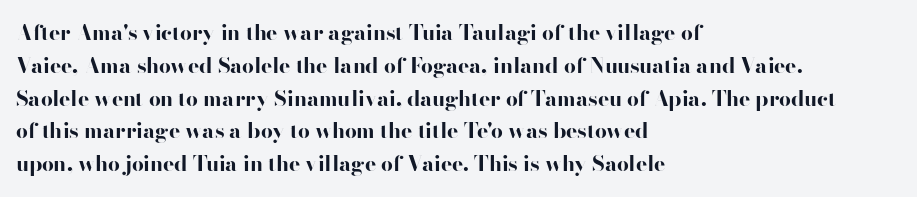
{"italic": "no", "bold": "yes", "underline": "no", "align": "left", "line_spacing": "normal", "line_spacing_ratio": 1.56, "letter_spacing": "normal", "letter_spacing_em": 0.0, "glyph_px": 21}
